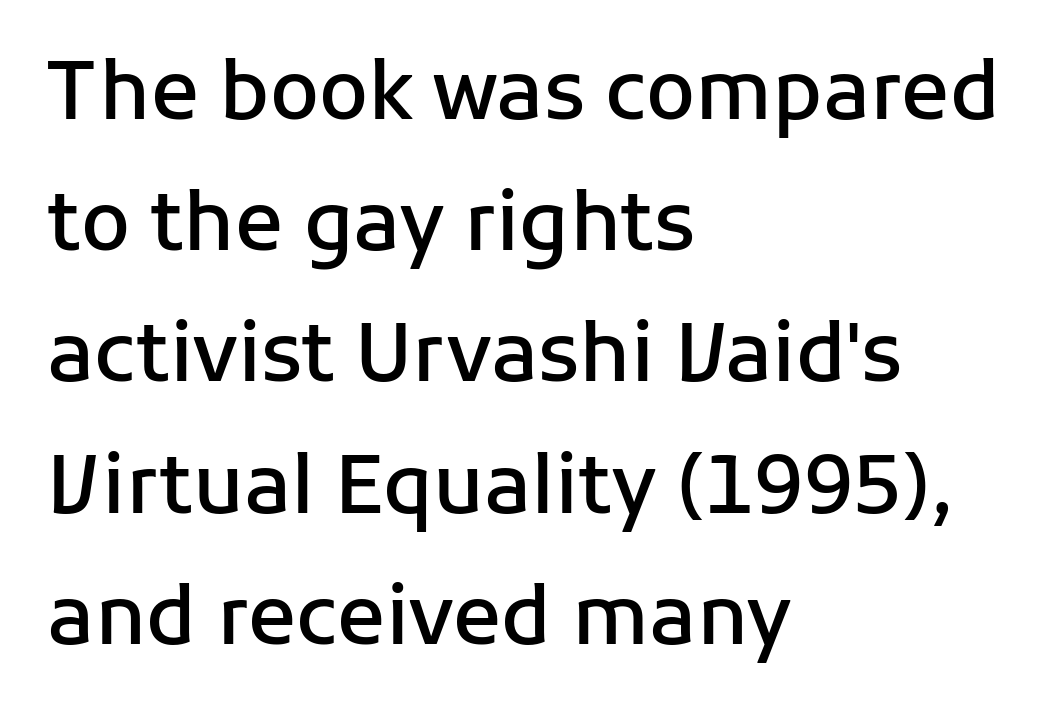
The image shows 80 px semibold sans-serif type, upright; set left-aligned, normal line spacing (1.64x), normal letter spacing, not underlined; low stroke contrast and a medium x-height.
